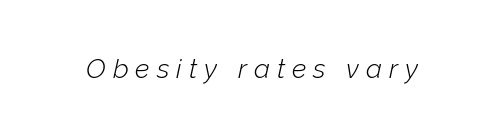
The image shows 27 px text type, italic (leaning right); set unusually wide letter spacing (+0.26 em), not underlined.
